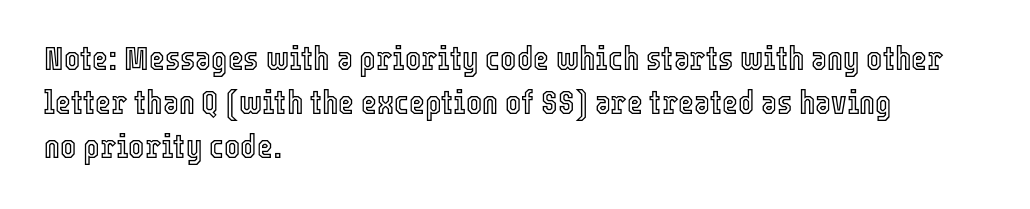
The letters stand upright; this is a roman face. You could call the tracking neutral — neither tight nor loose. Here the designer chose a conventional face with non-uniform glyph widths. Bare-footed words on every line.
